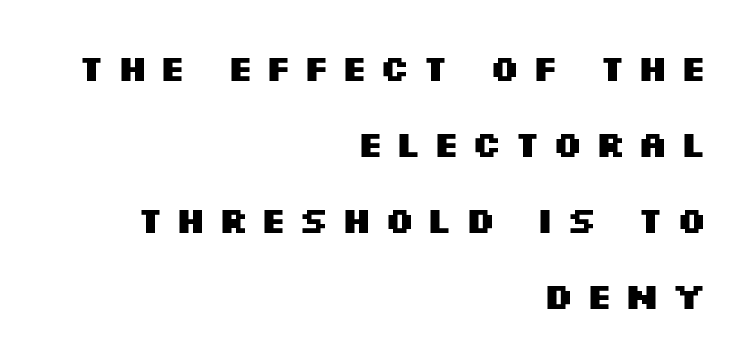
Q: Is the text bold? A: Yes.
Q: Is the text italic (slanted)? A: No, it is upright.
Q: Is the typeface a serif or a sans-serif typeface? A: Sans-serif.
Q: Is the text underlined? A: No.
Q: How is the paragraph aligned? A: Right-aligned.
Q: Is the spacing between letters normal or unusually wide? A: Unusually wide.
Q: Is the spacing between lines tight, normal or loose? A: Loose.
Q: Width (condensed, normal, or wide)? A: Wide.
Q: Stroke contrast? A: Medium.
Q: x-height? A: Large.
Q: Monospaced? A: No.
